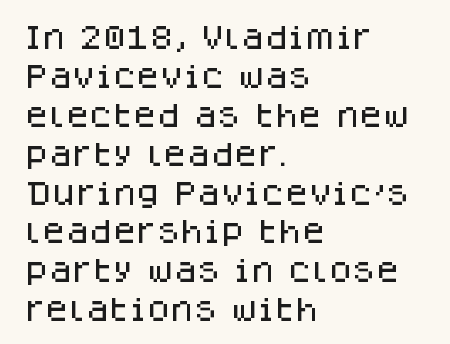
{"italic": "no", "underline": "no", "align": "left", "line_spacing": "normal", "line_spacing_ratio": 1.44, "letter_spacing": "normal", "letter_spacing_em": 0.0, "glyph_px": 27}
